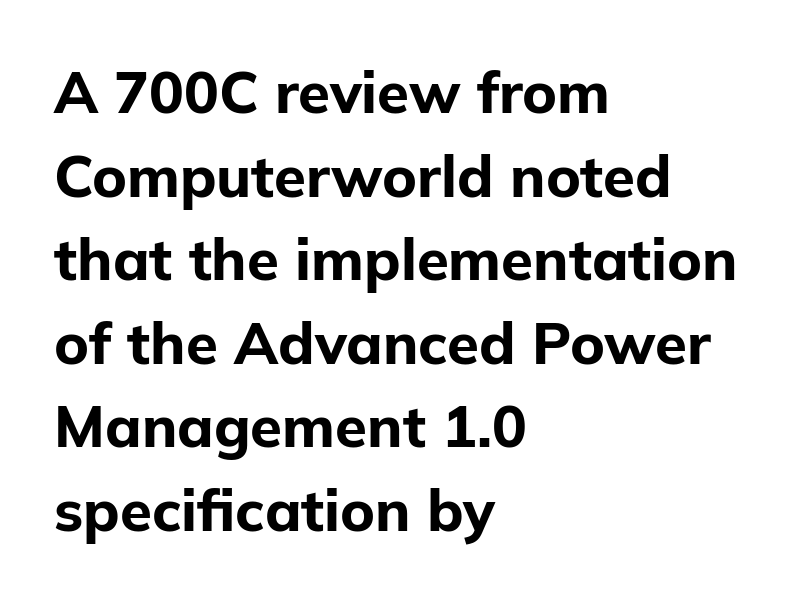
The image shows 58 px bold sans-serif type, upright; set left-aligned, normal line spacing (1.44x), normal letter spacing, not underlined; low stroke contrast and a medium x-height.
